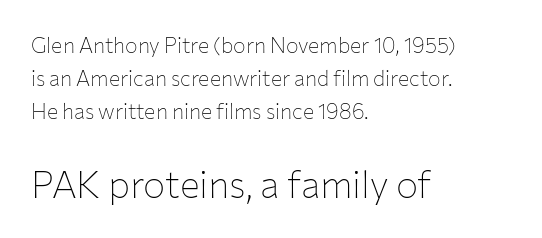
The image shows 37 px thin sans-serif type, upright; set left-aligned, normal line spacing (1.58x), normal letter spacing, not underlined; the second (bottom) block is 1.76x larger; low stroke contrast and a medium x-height.
